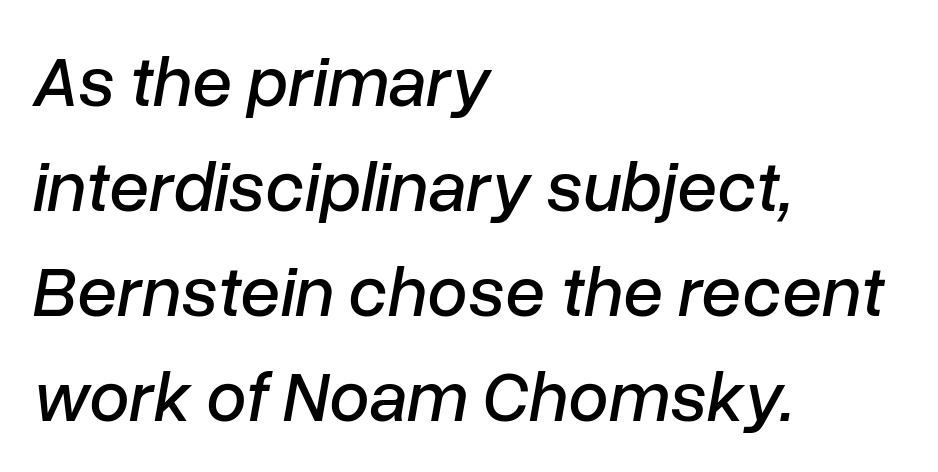
The image shows 72 px text type, italic (leaning right); set left-aligned, normal line spacing (1.46x), normal letter spacing, not underlined; low stroke contrast and a medium x-height.
